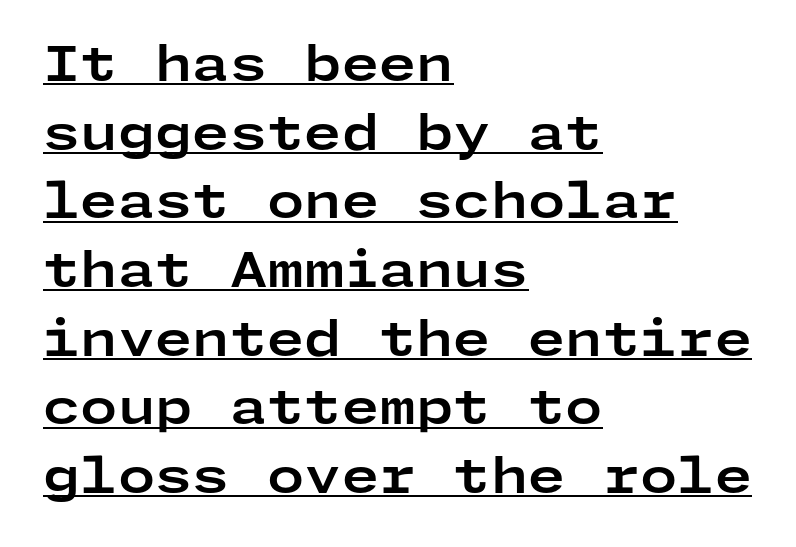
Q: Is the text bold? A: Yes.
Q: Is the text italic (slanted)? A: No, it is upright.
Q: Is the typeface a serif or a sans-serif typeface? A: Sans-serif.
Q: Is the text underlined? A: Yes.
Q: How is the paragraph aligned? A: Left-aligned.
Q: Is the spacing between letters normal or unusually wide? A: Normal.
Q: Is the spacing between lines tight, normal or loose? A: Normal.
Q: Width (condensed, normal, or wide)? A: Wide.
Q: Stroke contrast? A: Low.
Q: x-height? A: Medium.
